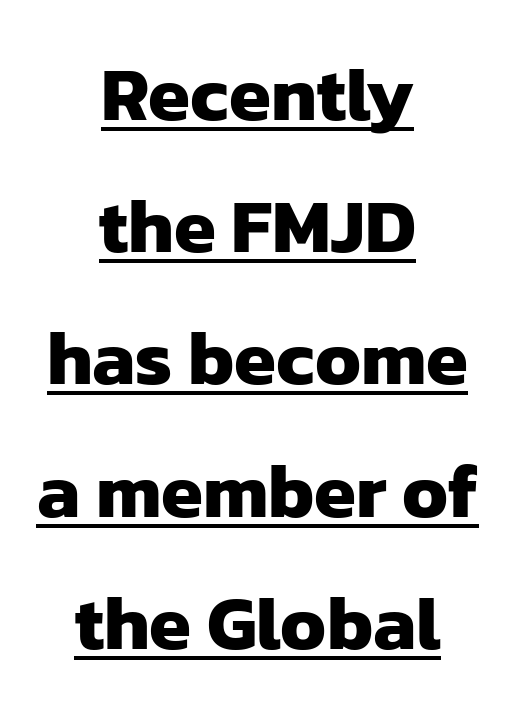
{"serif": "no", "bold": "yes", "weight": "heavy", "width": "normal", "stroke_contrast": "low", "x_height": "medium", "monospaced": "no", "underline": "yes", "align": "center", "line_spacing_ratio": 1.74, "letter_spacing": "normal", "letter_spacing_em": 0.0, "glyph_px": 76}
